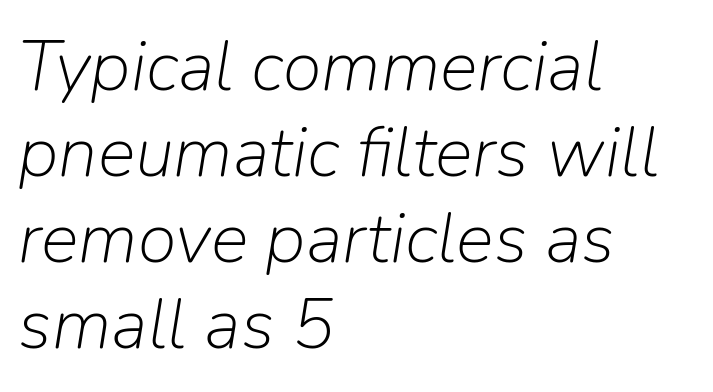
Q: Is the text bold? A: No.
Q: Is the text italic (slanted)? A: Yes, it leans right by about 9 degrees.
Q: Is the text underlined? A: No.
Q: How is the paragraph aligned? A: Left-aligned.
Q: Is the spacing between letters normal or unusually wide? A: Normal.
Q: Width (condensed, normal, or wide)? A: Normal.
Q: Stroke contrast? A: Low.
Q: x-height? A: Medium.
Q: Monospaced? A: No.
